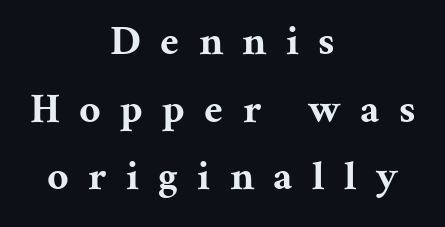
The image shows 42 px bold serif type, upright; set centered, normal line spacing (1.61x), unusually wide letter spacing (+0.46 em), not underlined; medium stroke contrast and a medium x-height.
